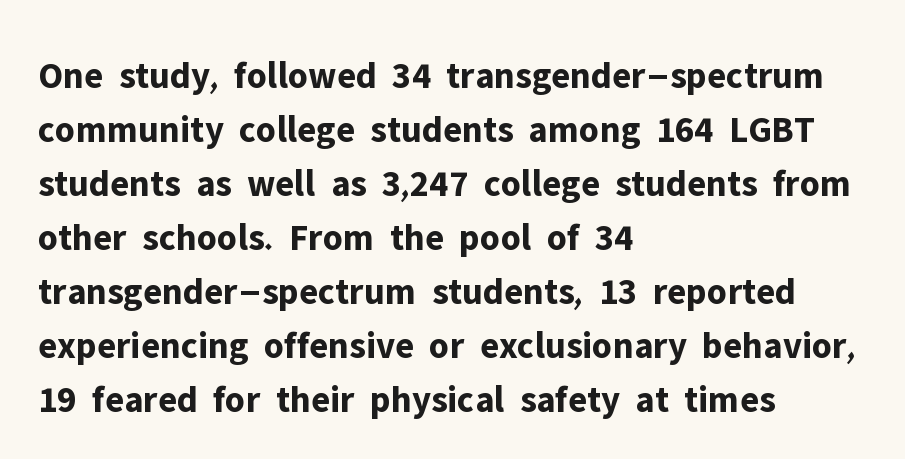
Italic? Not at all — the glyphs are vertical. Here the glyphs are tracked normally, forming tight word shapes. Is this a sans? Yes — the strokes have no serifs. Decoration check: the copy has no underline. The rendering anchors every line to the left-hand side. Proportional: the letters do not fall into vertical columns.
